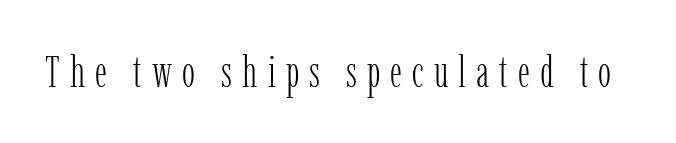
Q: Is the text bold? A: No.
Q: Is the text italic (slanted)? A: No, it is upright.
Q: Is the typeface a serif or a sans-serif typeface? A: Serif.
Q: Is the text underlined? A: No.
Q: Is the spacing between letters normal or unusually wide? A: Unusually wide.
Q: Width (condensed, normal, or wide)? A: Condensed.
Q: Stroke contrast? A: Low.
Q: x-height? A: Medium.
Q: Monospaced? A: No.
